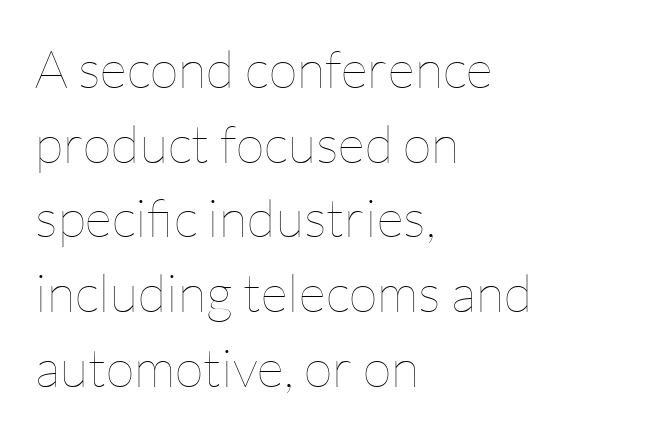
{"italic": "no", "bold": "no", "weight": "thin", "width": "normal", "stroke_contrast": "low", "x_height": "medium", "monospaced": "no", "underline": "no", "align": "left", "line_spacing": "normal", "line_spacing_ratio": 1.41, "letter_spacing": "normal", "letter_spacing_em": 0.0, "glyph_px": 53}
